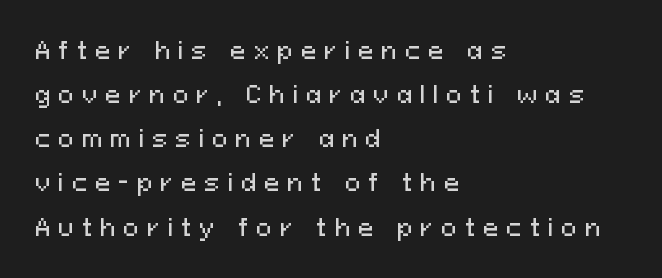
{"italic": "no", "underline": "no", "align": "left", "line_spacing": "loose", "line_spacing_ratio": 1.92, "letter_spacing": "wide", "letter_spacing_em": 0.35, "glyph_px": 23}
